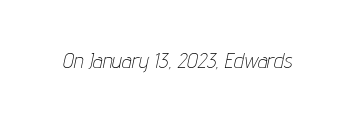
{"italic": "yes", "lean": "right", "slant_degrees": 12, "bold": "no", "underline": "no", "letter_spacing": "normal", "letter_spacing_em": 0.0, "glyph_px": 21}
